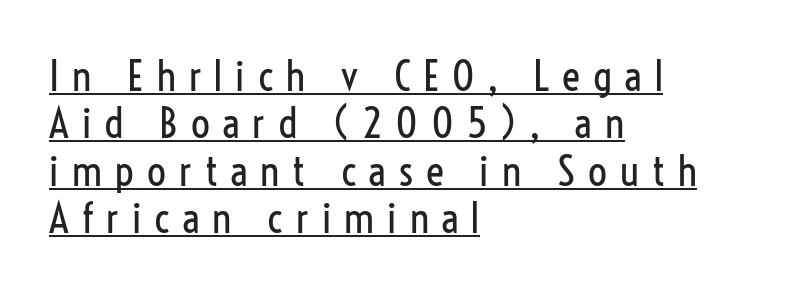
{"serif": "no", "italic": "no", "bold": "no", "weight": "regular", "width": "condensed", "stroke_contrast": "low", "x_height": "medium", "monospaced": "no", "underline": "yes", "align": "left", "line_spacing": "tight", "line_spacing_ratio": 1.13, "letter_spacing": "wide", "letter_spacing_em": 0.31, "glyph_px": 42}
